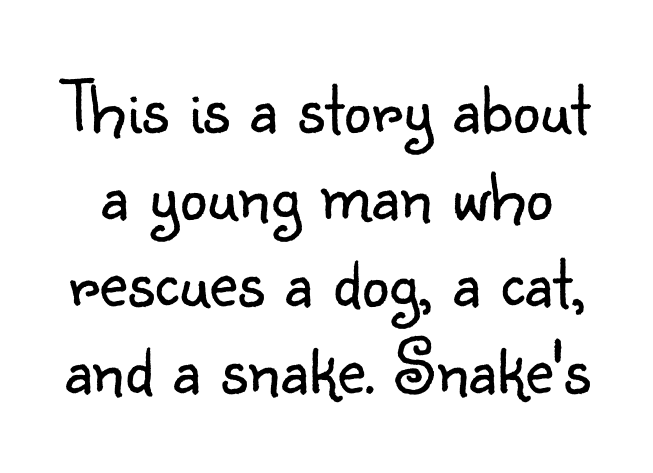
{"serif": "no", "italic": "no", "bold": "no", "weight": "light", "width": "normal", "stroke_contrast": "low", "x_height": "small", "monospaced": "no", "underline": "no", "line_spacing": "tight", "line_spacing_ratio": 1.13, "letter_spacing": "normal", "letter_spacing_em": 0.0, "glyph_px": 77}
